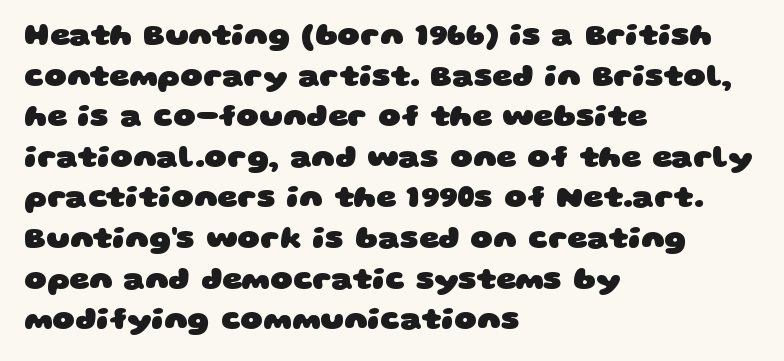
The image shows 31 px heavy, wide sans-serif type; set left-aligned, normal line spacing (1.31x), normal letter spacing, not underlined; low stroke contrast and a large x-height.
